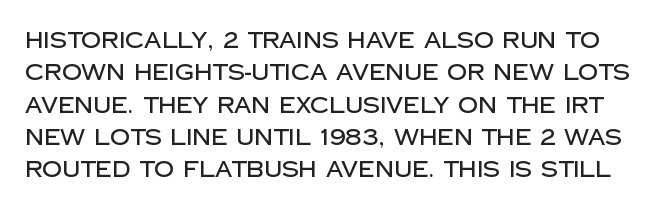
The image shows 22 px text type, upright; set normal line spacing (1.47x), normal letter spacing, not underlined.
